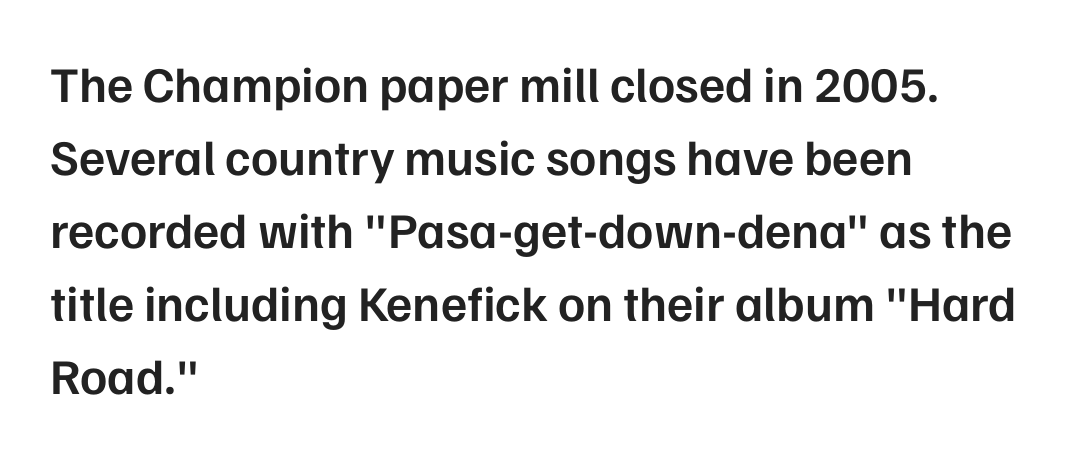
{"serif": "no", "italic": "no", "bold": "semi", "weight": "semibold", "width": "normal", "stroke_contrast": "low", "x_height": "medium", "monospaced": "no", "underline": "no", "align": "left", "line_spacing": "normal", "line_spacing_ratio": 1.46, "letter_spacing": "normal", "letter_spacing_em": 0.0, "glyph_px": 50}
